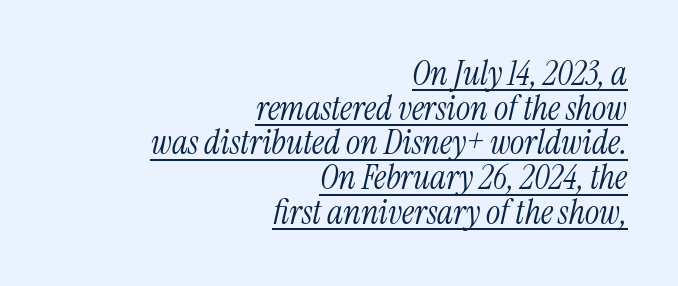
The image shows 34 px light, condensed serif type, italic (leaning right); set right-aligned, tight line spacing (1.02x), normal letter spacing, underlined; medium stroke contrast and a medium x-height.
